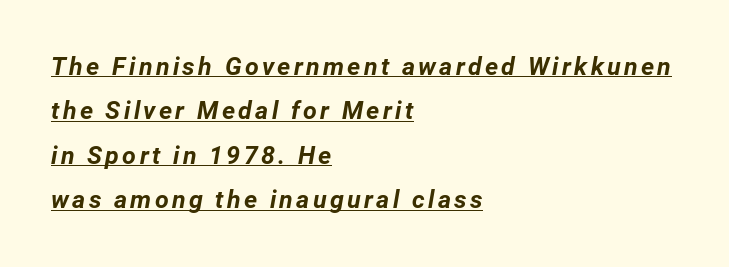
Characters are canted at an angle relative to the baseline's perpendicular. Does the weight exceed regular? Yes, all the way to bold. Is the block centered? No — it sits flush against the left margin. The words here are underlined.
